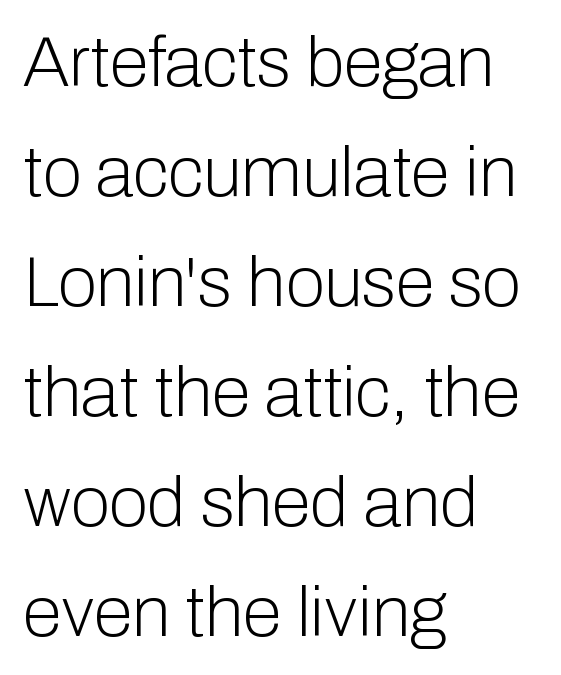
{"serif": "no", "italic": "no", "bold": "no", "weight": "light", "width": "normal", "stroke_contrast": "low", "x_height": "medium", "monospaced": "no", "underline": "no", "align": "left", "line_spacing": "normal", "line_spacing_ratio": 1.55, "letter_spacing": "normal", "letter_spacing_em": 0.0, "glyph_px": 71}
